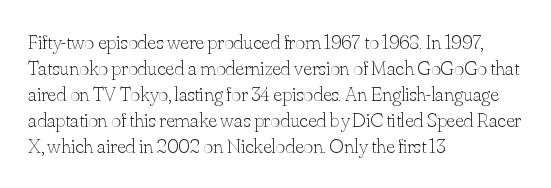
{"italic": "no", "bold": "no", "underline": "no", "align": "left", "line_spacing_ratio": 1.24, "letter_spacing": "normal", "letter_spacing_em": 0.0, "glyph_px": 21}
